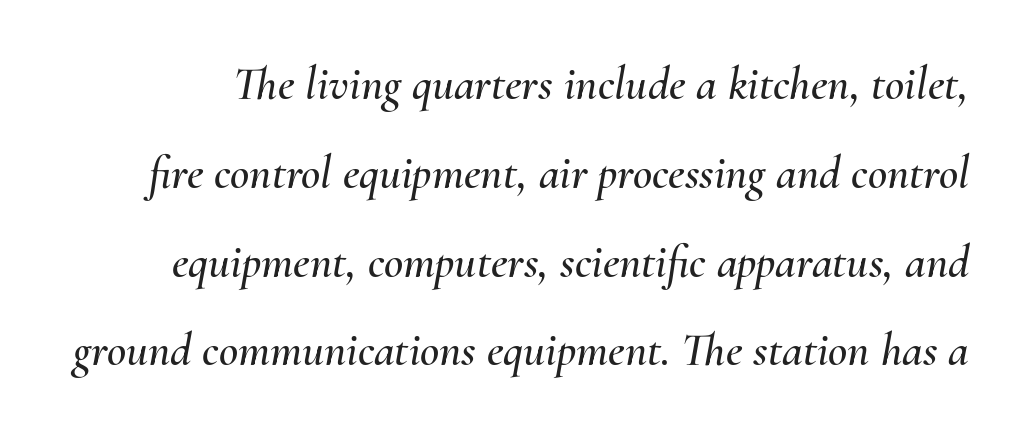
The image shows 47 px text type, italic (leaning right); set line spacing 1.89x, normal letter spacing, not underlined; medium stroke contrast and a small x-height.
